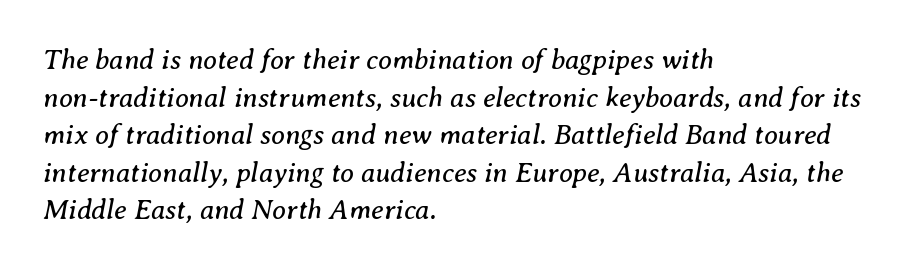
No word sits above an underline. Italic: yes, the glyphs are oblique. The cut favours lightness, reaching ordinary text weight at its darkest. Where is the straight margin? On the left. Interline gaps are of average width in this sample. The letters advance in unequal steps, a hallmark of proportional type.
